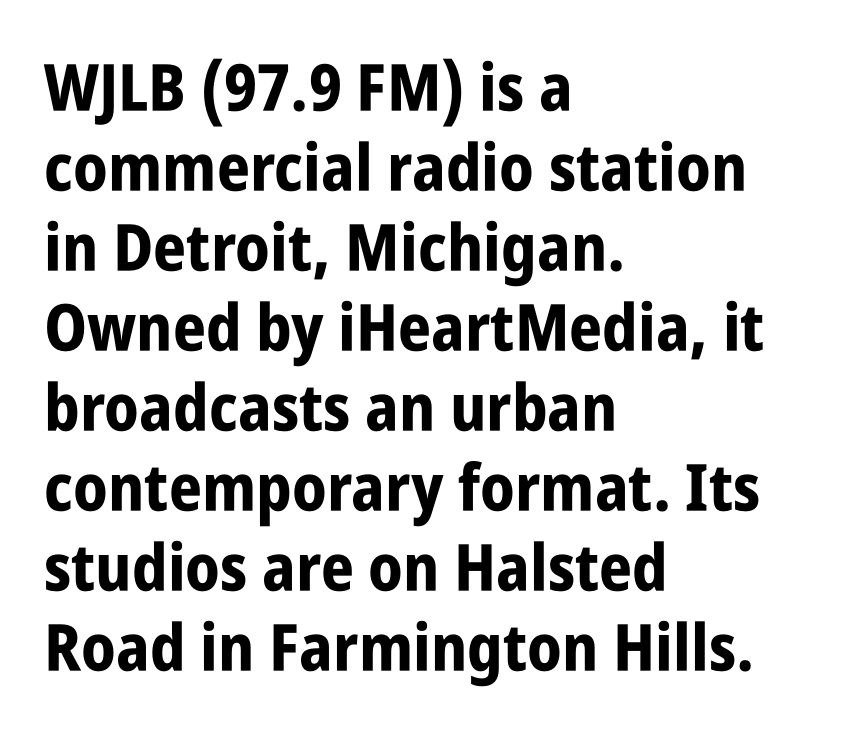
The image shows 65 px bold, condensed sans-serif type, upright; set left-aligned, line spacing 1.23x, normal letter spacing, not underlined; low stroke contrast and a large x-height.
